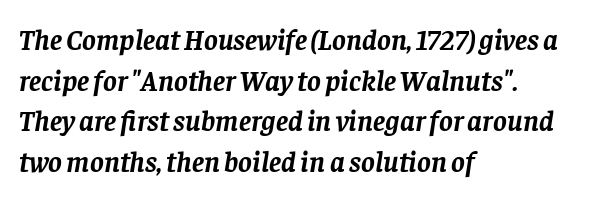
The image shows 29 px semibold serif type, italic (leaning right); set left-aligned, normal line spacing (1.4x), normal letter spacing, not underlined; low stroke contrast and a large x-height.
